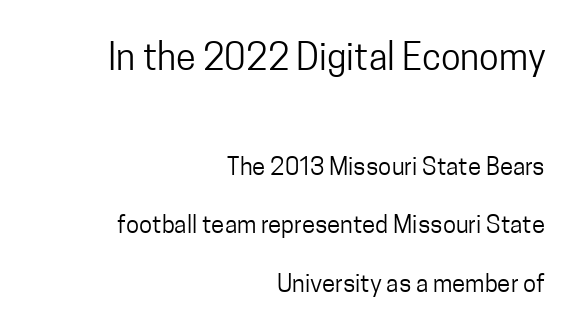
{"serif": "no", "italic": "no", "bold": "no", "weight": "regular", "width": "condensed", "stroke_contrast": "low", "x_height": "medium", "monospaced": "no", "underline": "no", "align": "right", "line_spacing": "loose", "line_spacing_ratio": 2.44, "letter_spacing": "normal", "letter_spacing_em": 0.0, "larger_block": "first", "size_ratio": 1.5, "glyph_px": 36}
